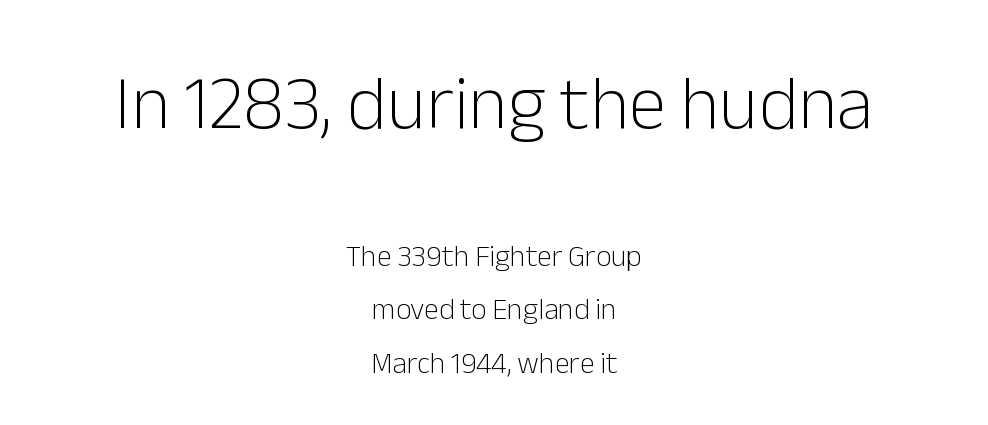
Q: Is the text bold? A: No.
Q: Is the text italic (slanted)? A: No, it is upright.
Q: Is the typeface a serif or a sans-serif typeface? A: Sans-serif.
Q: Is the text underlined? A: No.
Q: How is the paragraph aligned? A: Centered.
Q: Is the spacing between letters normal or unusually wide? A: Normal.
Q: Which block of text is set in a larger size, the first (top) or the second (bottom)? A: The first (top) one.
Q: Width (condensed, normal, or wide)? A: Normal.
Q: Stroke contrast? A: Low.
Q: x-height? A: Medium.
Q: Monospaced? A: No.
